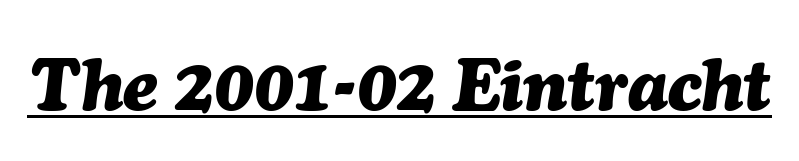
Q: Is the text bold? A: Yes.
Q: Is the text italic (slanted)? A: Yes, it leans right by about 7 degrees.
Q: Is the text underlined? A: Yes.
Q: Is the spacing between letters normal or unusually wide? A: Normal.
Q: Width (condensed, normal, or wide)? A: Normal.
Q: Stroke contrast? A: Medium.
Q: x-height? A: Medium.
Q: Monospaced? A: No.
